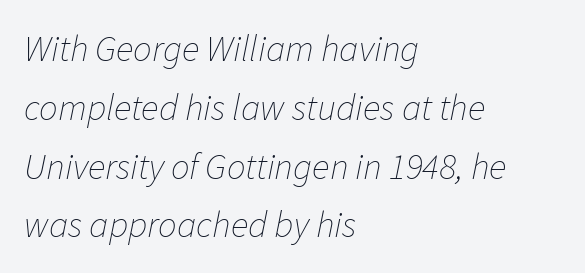
Q: Is the text bold? A: No.
Q: Is the text italic (slanted)? A: Yes, it leans right by about 11 degrees.
Q: Is the text underlined? A: No.
Q: How is the paragraph aligned? A: Left-aligned.
Q: Is the spacing between letters normal or unusually wide? A: Normal.
Q: Is the spacing between lines tight, normal or loose? A: Normal.
Q: Width (condensed, normal, or wide)? A: Normal.
Q: Stroke contrast? A: Low.
Q: x-height? A: Medium.
Q: Monospaced? A: No.
